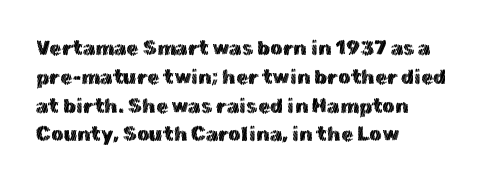
Q: Is the text italic (slanted)? A: No, it is upright.
Q: Is the text underlined? A: No.
Q: How is the paragraph aligned? A: Left-aligned.
Q: Is the spacing between letters normal or unusually wide? A: Normal.
Q: Is the spacing between lines tight, normal or loose? A: Normal.
